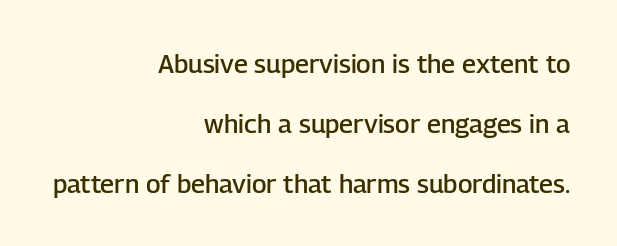
{"italic": "no", "bold": "semi", "underline": "no", "align": "right", "line_spacing": "loose", "line_spacing_ratio": 2.3, "letter_spacing": "normal", "letter_spacing_em": 0.0, "glyph_px": 26}
